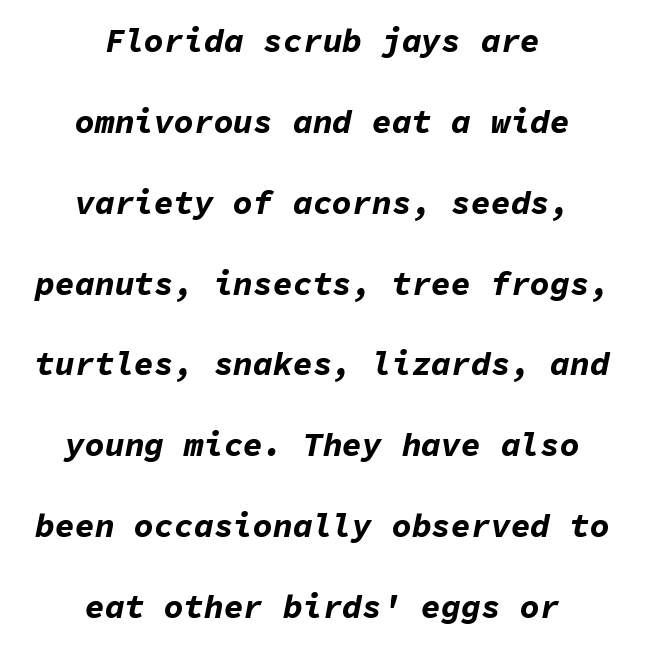
Q: Is the text bold? A: Yes.
Q: Is the text italic (slanted)? A: Yes, it leans right by about 11 degrees.
Q: Is the text underlined? A: No.
Q: How is the paragraph aligned? A: Centered.
Q: Is the spacing between letters normal or unusually wide? A: Normal.
Q: Is the spacing between lines tight, normal or loose? A: Loose.
Q: Width (condensed, normal, or wide)? A: Normal.
Q: Stroke contrast? A: Low.
Q: x-height? A: Medium.
Q: Monospaced? A: Yes.
